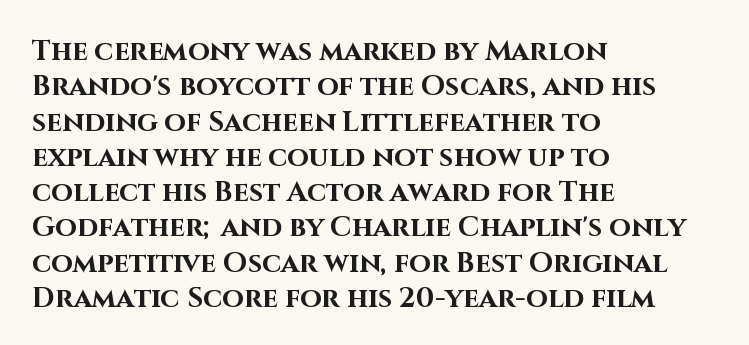
The image shows 28 px bold sans-serif type, upright; set left-aligned, normal line spacing (1.26x), normal letter spacing, not underlined; high stroke contrast and a large x-height.
